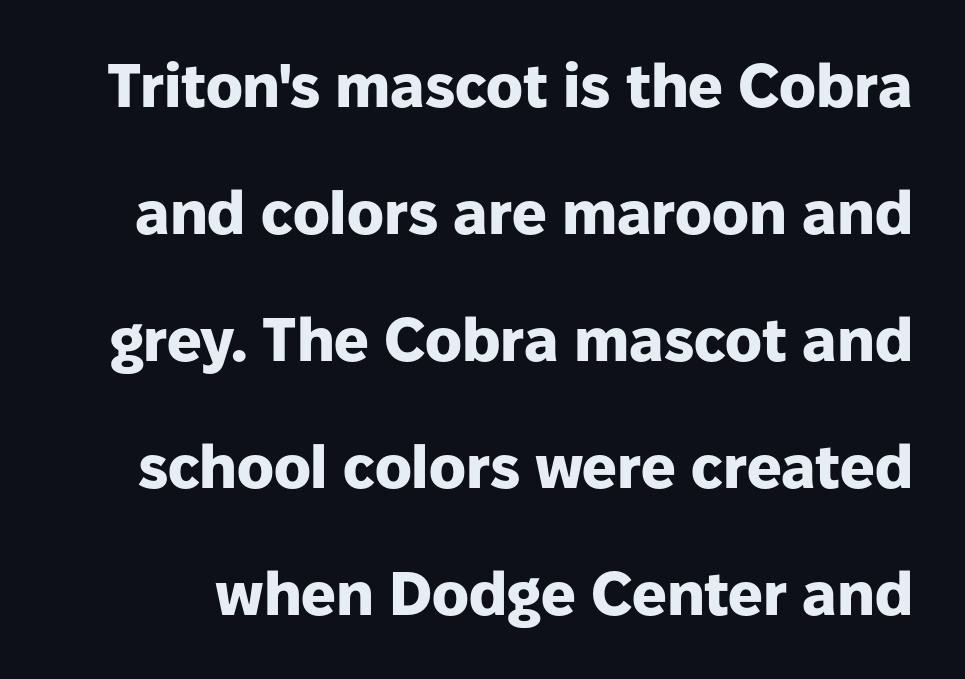
{"serif": "no", "italic": "no", "bold": "yes", "weight": "heavy", "width": "normal", "stroke_contrast": "low", "x_height": "medium", "monospaced": "no", "underline": "no", "line_spacing": "loose", "line_spacing_ratio": 2.08, "letter_spacing": "normal", "letter_spacing_em": 0.0, "glyph_px": 61}
